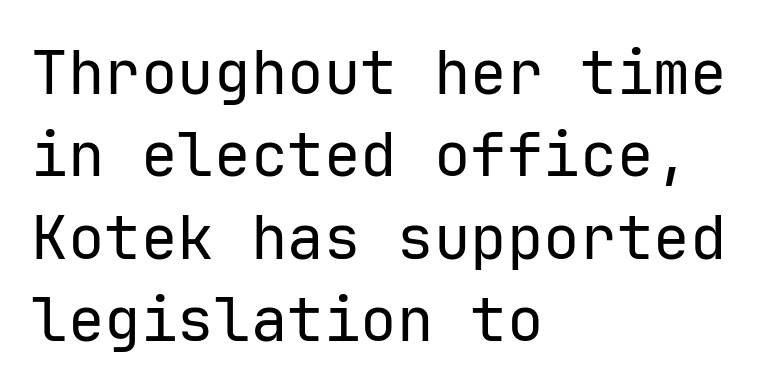
Q: Is the text bold? A: No.
Q: Is the text italic (slanted)? A: No, it is upright.
Q: Is the typeface a serif or a sans-serif typeface? A: Sans-serif.
Q: Is the text underlined? A: No.
Q: How is the paragraph aligned? A: Left-aligned.
Q: Is the spacing between letters normal or unusually wide? A: Normal.
Q: Is the spacing between lines tight, normal or loose? A: Normal.
Q: Width (condensed, normal, or wide)? A: Normal.
Q: Stroke contrast? A: Low.
Q: x-height? A: Medium.
Q: Monospaced? A: Yes.
